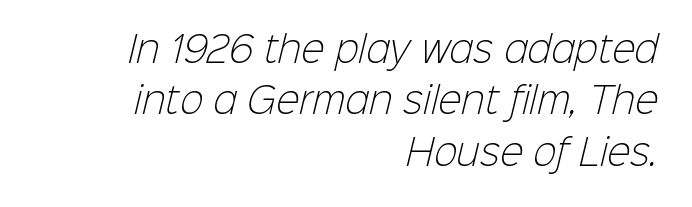
The image shows 35 px light sans-serif type; set right-aligned, normal line spacing (1.47x), normal letter spacing, not underlined; low stroke contrast and a medium x-height.
